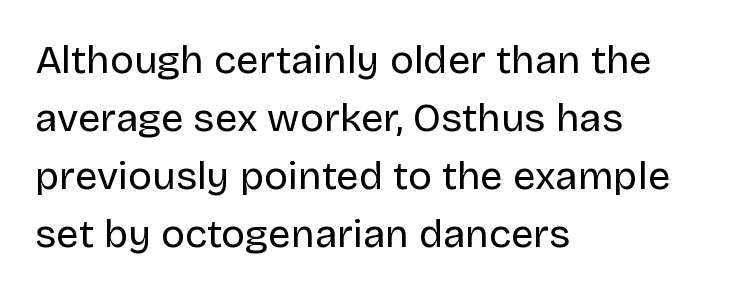
The image shows 40 px regular-weight sans-serif type, upright; set left-aligned, normal line spacing (1.45x), normal letter spacing, not underlined; low stroke contrast and a large x-height.
